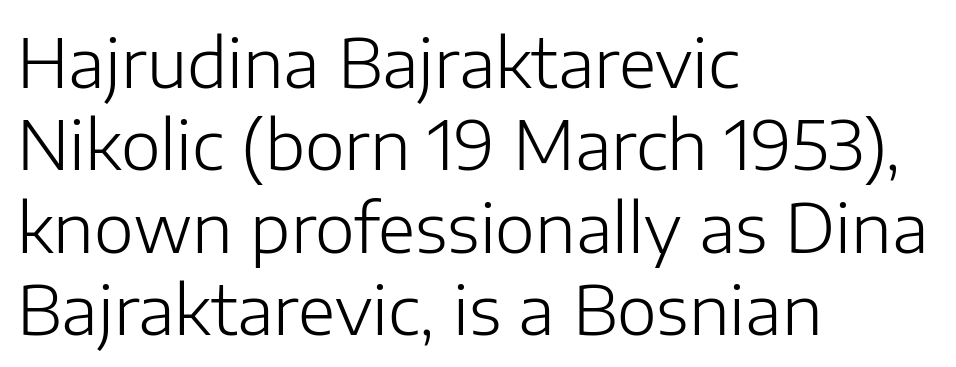
{"serif": "no", "italic": "no", "bold": "no", "weight": "light", "width": "normal", "stroke_contrast": "low", "x_height": "medium", "monospaced": "no", "underline": "no", "align": "left", "line_spacing_ratio": 1.21, "letter_spacing": "normal", "letter_spacing_em": 0.0, "glyph_px": 68}
